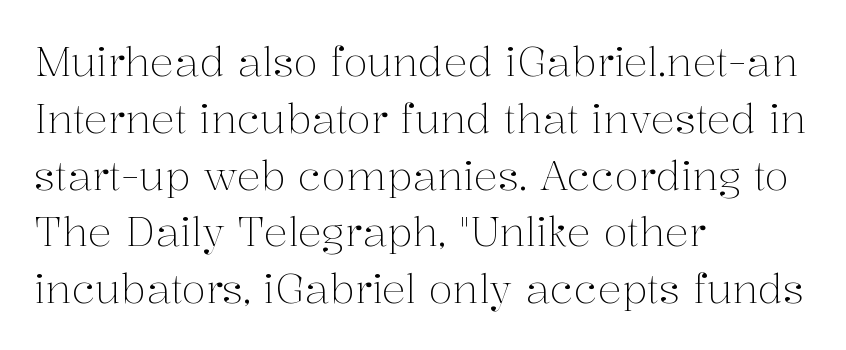
Q: Is the text bold? A: No.
Q: Is the text italic (slanted)? A: No, it is upright.
Q: Is the typeface a serif or a sans-serif typeface? A: Serif.
Q: Is the text underlined? A: No.
Q: How is the paragraph aligned? A: Left-aligned.
Q: Is the spacing between letters normal or unusually wide? A: Normal.
Q: Is the spacing between lines tight, normal or loose? A: Normal.
Q: Width (condensed, normal, or wide)? A: Normal.
Q: Stroke contrast? A: Medium.
Q: x-height? A: Medium.
Q: Monospaced? A: No.
